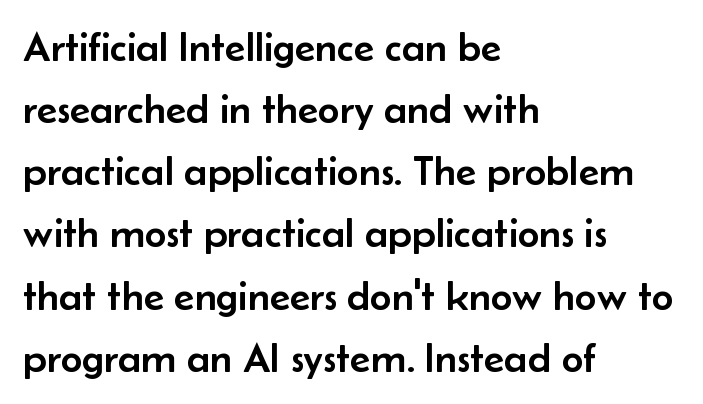
The zone under the glyphs is completely vacant. Unlike italic type, these characters show no tilt at all. Evenly set lines give the paragraph a standard silhouette. Is the letter spacing exaggerated? No — it looks like the ordinary default. Think of a printed novel: that variable character pitch is what you see here.
